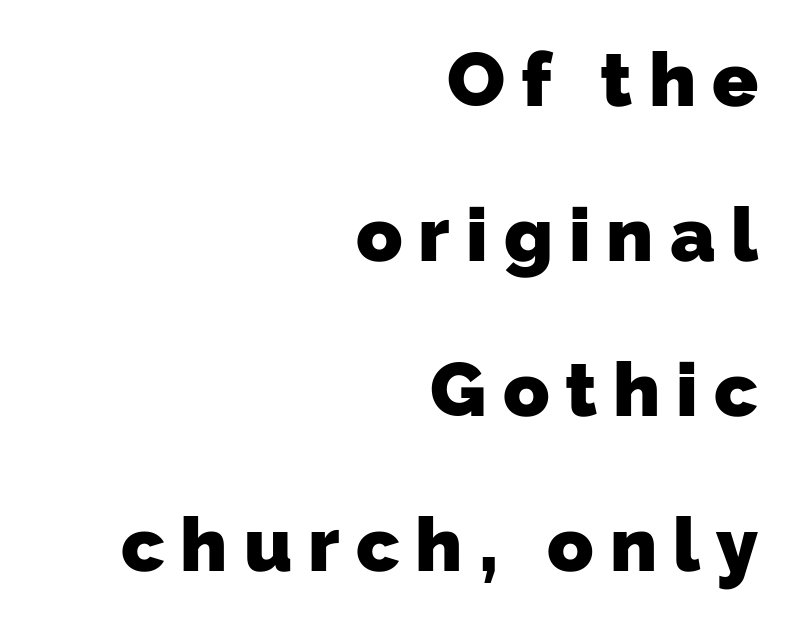
Q: Is the text bold? A: Yes.
Q: Is the typeface a serif or a sans-serif typeface? A: Sans-serif.
Q: Is the text underlined? A: No.
Q: How is the paragraph aligned? A: Right-aligned.
Q: Is the spacing between letters normal or unusually wide? A: Unusually wide.
Q: Is the spacing between lines tight, normal or loose? A: Loose.
Q: Width (condensed, normal, or wide)? A: Normal.
Q: Stroke contrast? A: Low.
Q: x-height? A: Medium.
Q: Monospaced? A: No.
